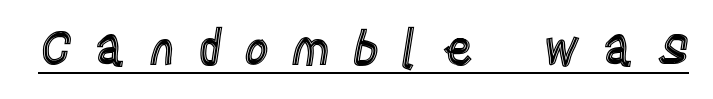
The gaps between neighbouring characters are conspicuously large. Underline: present. Spacing verdict: proportional, widths tailored to each character.
